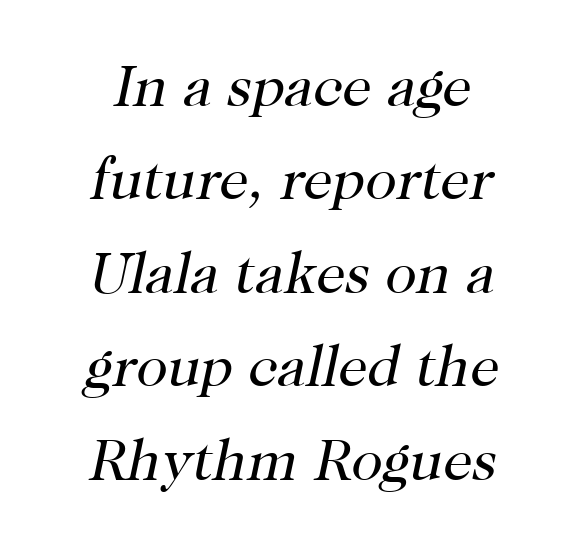
{"serif": "yes", "italic": "yes", "lean": "right", "slant_degrees": 12, "bold": "no", "weight": "regular", "width": "normal", "stroke_contrast": "high", "x_height": "medium", "monospaced": "no", "underline": "no", "align": "center", "line_spacing": "normal", "line_spacing_ratio": 1.61, "letter_spacing": "normal", "letter_spacing_em": 0.0, "glyph_px": 58}
